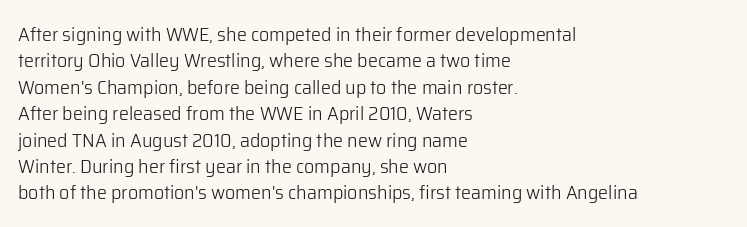
{"italic": "no", "bold": "no", "underline": "no", "align": "left", "line_spacing": "normal", "line_spacing_ratio": 1.32, "letter_spacing": "normal", "letter_spacing_em": 0.0, "glyph_px": 20}
